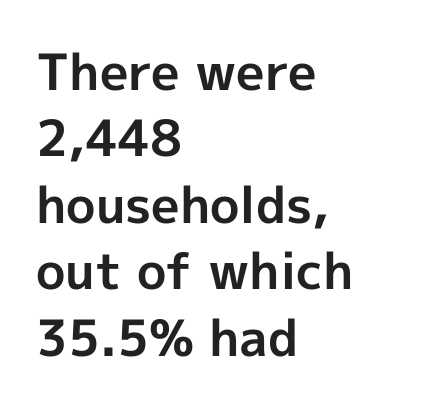
Q: Is the text bold? A: Yes.
Q: Is the text italic (slanted)? A: No, it is upright.
Q: Is the typeface a serif or a sans-serif typeface? A: Sans-serif.
Q: Is the text underlined? A: No.
Q: How is the paragraph aligned? A: Left-aligned.
Q: Is the spacing between letters normal or unusually wide? A: Normal.
Q: Is the spacing between lines tight, normal or loose? A: Normal.
Q: Width (condensed, normal, or wide)? A: Normal.
Q: x-height? A: Medium.
Q: Monospaced? A: No.
